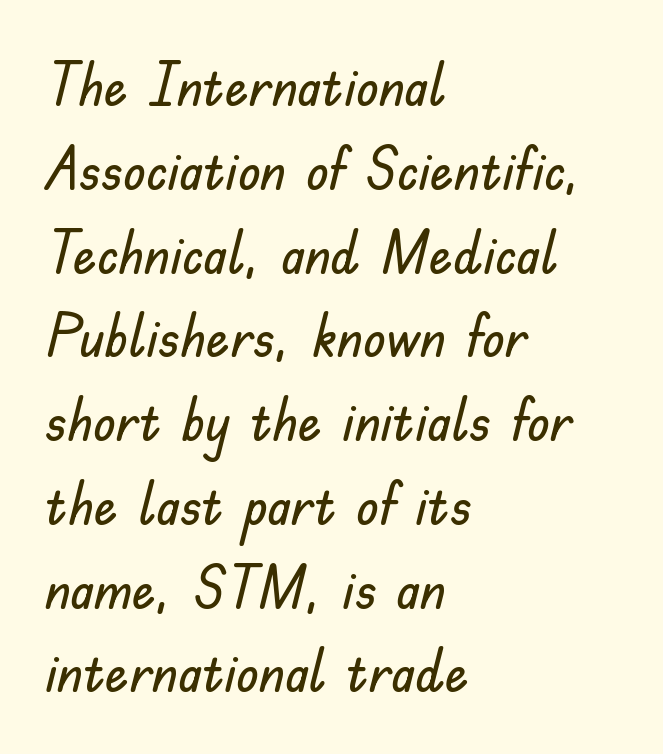
{"serif": "no", "width": "normal", "stroke_contrast": "low", "x_height": "small", "monospaced": "no", "underline": "no", "align": "left", "line_spacing": "normal", "line_spacing_ratio": 1.42, "letter_spacing": "normal", "letter_spacing_em": 0.0, "glyph_px": 59}
